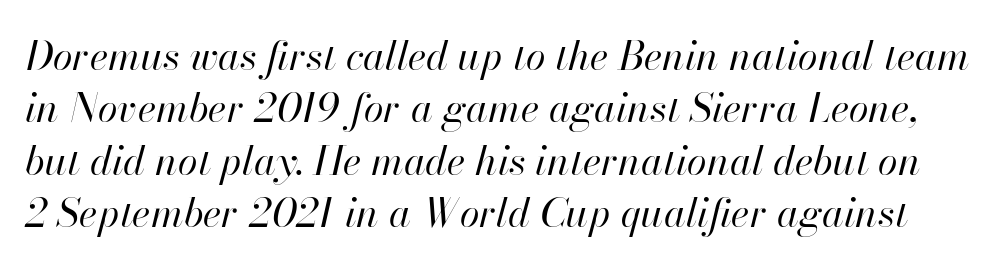
The image shows 40 px regular-weight type, italic (leaning right); set normal line spacing (1.31x), normal letter spacing, not underlined; high stroke contrast and a small x-height.
